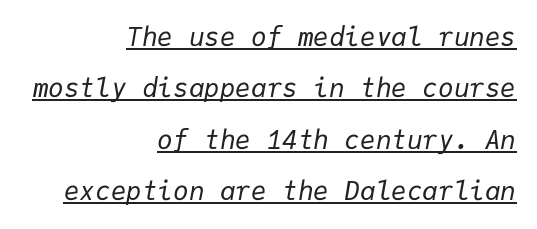
The image shows 26 px text type, italic (leaning right); set right-aligned, loose line spacing (1.98x), normal letter spacing, underlined.
